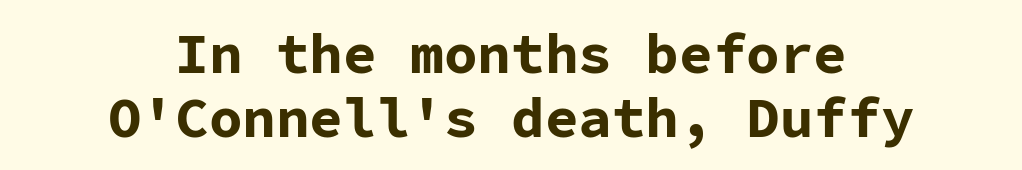
The image shows 56 px bold sans-serif type, upright, monospaced; set centered, tight line spacing (1.14x), normal letter spacing, not underlined; low stroke contrast and a medium x-height.
